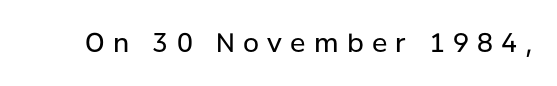
{"italic": "no", "bold": "no", "underline": "no", "letter_spacing": "wide", "letter_spacing_em": 0.32, "glyph_px": 26}
